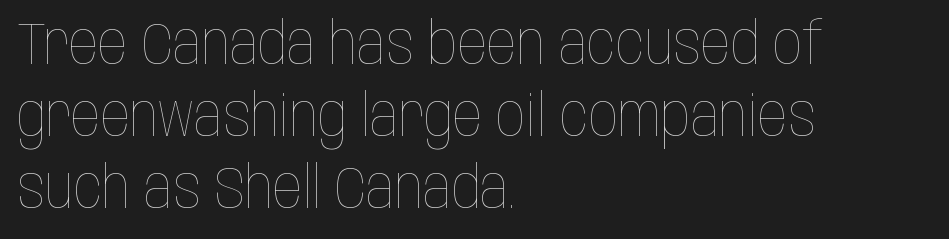
Q: Is the text bold? A: No.
Q: Is the text italic (slanted)? A: No, it is upright.
Q: Is the text underlined? A: No.
Q: How is the paragraph aligned? A: Left-aligned.
Q: Is the spacing between letters normal or unusually wide? A: Normal.
Q: Width (condensed, normal, or wide)? A: Condensed.
Q: Stroke contrast? A: Low.
Q: x-height? A: Large.
Q: Monospaced? A: No.
